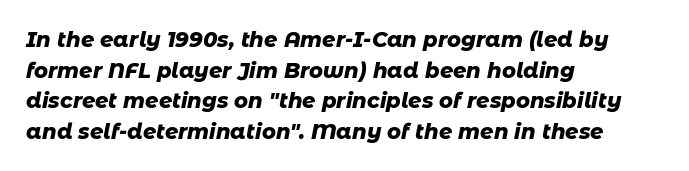
Q: Is the text bold? A: Yes.
Q: Is the text italic (slanted)? A: Yes, it leans right by about 11 degrees.
Q: Is the text underlined? A: No.
Q: How is the paragraph aligned? A: Left-aligned.
Q: Is the spacing between letters normal or unusually wide? A: Normal.
Q: Is the spacing between lines tight, normal or loose? A: Normal.
